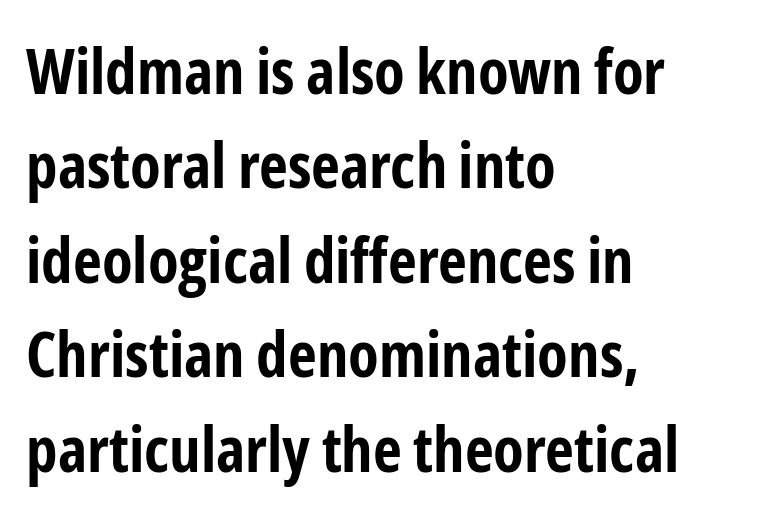
{"serif": "no", "italic": "no", "bold": "yes", "weight": "bold", "width": "condensed", "stroke_contrast": "low", "x_height": "medium", "monospaced": "no", "underline": "no", "align": "left", "line_spacing": "normal", "line_spacing_ratio": 1.5, "letter_spacing": "normal", "letter_spacing_em": 0.0, "glyph_px": 63}
